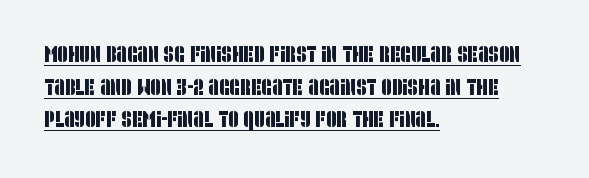
The image shows 23 px text type; set left-aligned, normal line spacing (1.42x), normal letter spacing, underlined.
